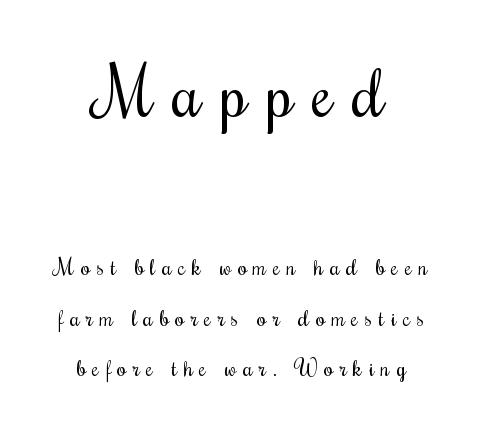
The image shows 68 px regular-weight, condensed type; set centered, loose line spacing (2.21x), unusually wide letter spacing (+0.29 em), not underlined; the first (top) block is 2.96x larger; medium stroke contrast and a small x-height.
